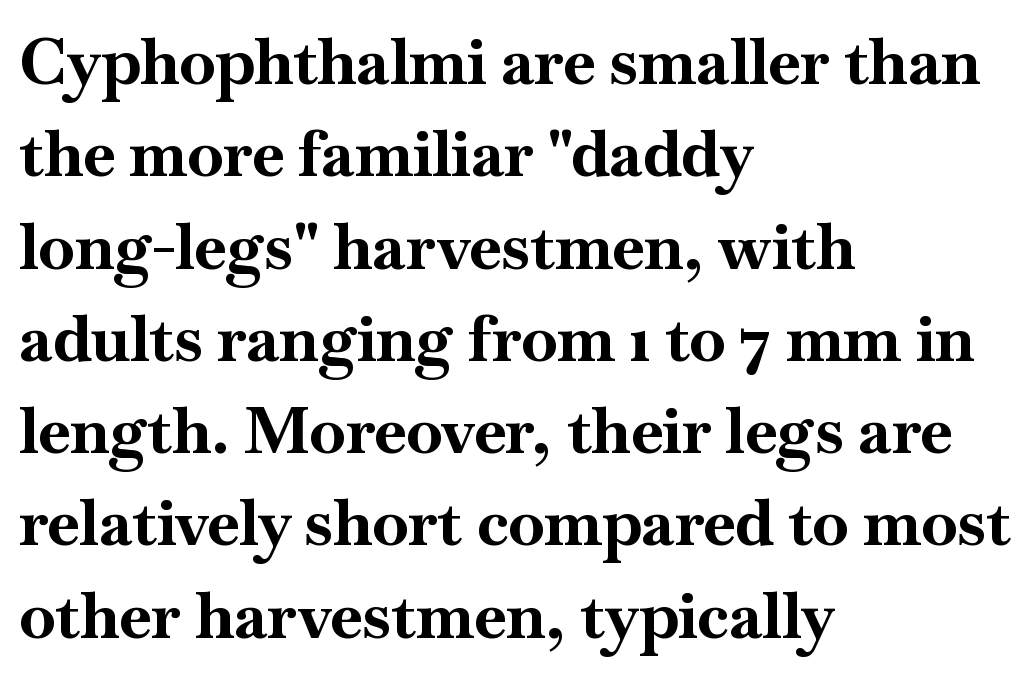
The image shows 65 px bold serif type, upright; set left-aligned, normal line spacing (1.42x), normal letter spacing, not underlined; high stroke contrast and a small x-height.
